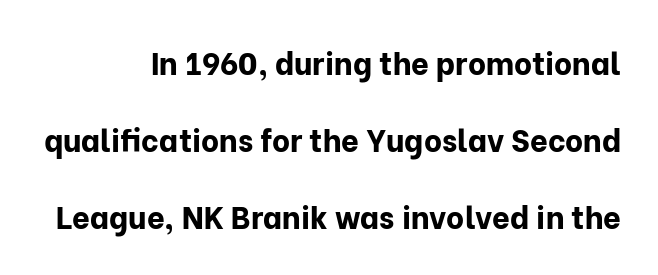
Serif or sans? Sans — the stroke terminals are bare. This rendering leaves character spacing at its baseline value. Does the lettering tilt? It doesn't — this is upright. These lines stack with their right ends in a neat column. Is the type bold? Yes — the strokes are clearly thick and heavy.
